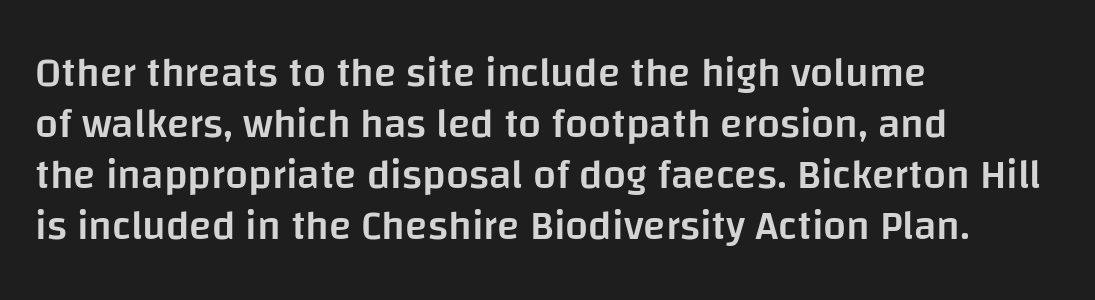
Q: Is the text bold? A: Semi-bold.
Q: Is the text italic (slanted)? A: No, it is upright.
Q: Is the typeface a serif or a sans-serif typeface? A: Sans-serif.
Q: Is the text underlined? A: No.
Q: How is the paragraph aligned? A: Left-aligned.
Q: Is the spacing between letters normal or unusually wide? A: Normal.
Q: Width (condensed, normal, or wide)? A: Normal.
Q: Stroke contrast? A: Low.
Q: x-height? A: Large.
Q: Monospaced? A: No.
